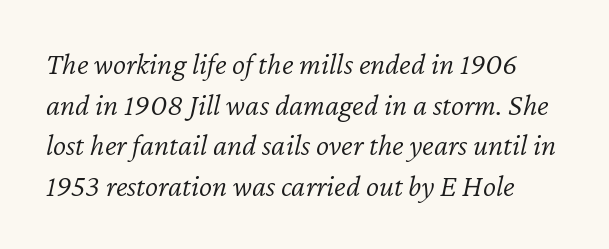
The image shows 31 px light type, italic (leaning right); set normal line spacing (1.31x), normal letter spacing, not underlined; low stroke contrast and a medium x-height.
